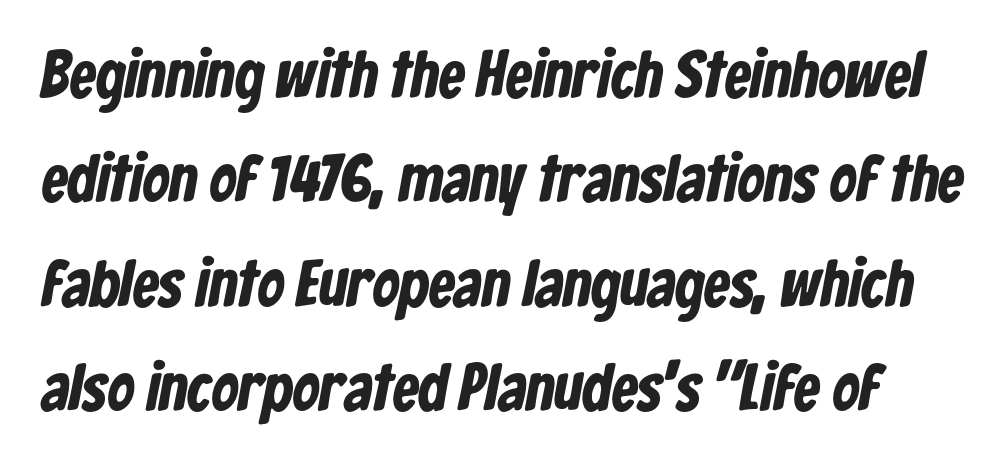
Q: Is the text bold? A: Yes.
Q: Is the typeface a serif or a sans-serif typeface? A: Sans-serif.
Q: Is the text underlined? A: No.
Q: Is the spacing between letters normal or unusually wide? A: Normal.
Q: Is the spacing between lines tight, normal or loose? A: Normal.
Q: Width (condensed, normal, or wide)? A: Condensed.
Q: Stroke contrast? A: Low.
Q: x-height? A: Medium.
Q: Monospaced? A: No.
